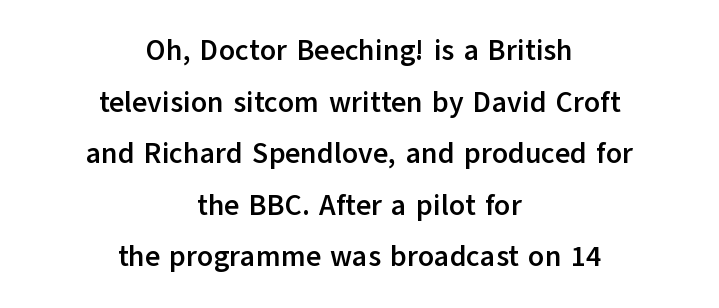
The image shows 29 px semibold sans-serif type, upright; set centered, line spacing 1.78x, normal letter spacing, not underlined; low stroke contrast and a medium x-height.
